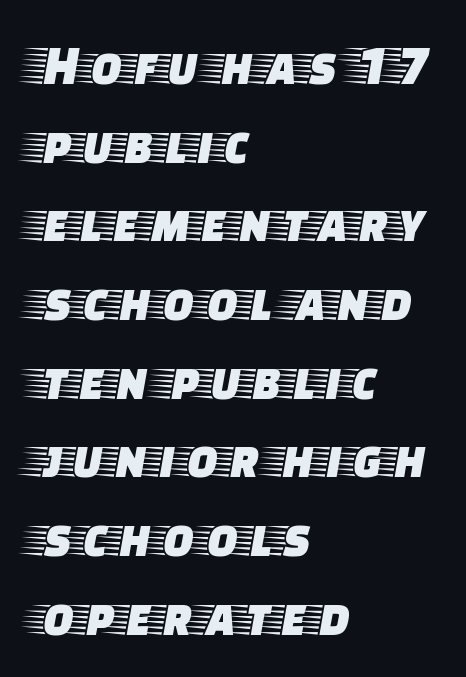
Q: Is the text italic (slanted)? A: Yes.
Q: Is the typeface a serif or a sans-serif typeface? A: Serif.
Q: Is the text underlined? A: No.
Q: How is the paragraph aligned? A: Left-aligned.
Q: Is the spacing between letters normal or unusually wide? A: Normal.
Q: Is the spacing between lines tight, normal or loose? A: Normal.
Q: Width (condensed, normal, or wide)? A: Wide.
Q: Stroke contrast? A: Low.
Q: x-height? A: Large.
Q: Monospaced? A: No.
